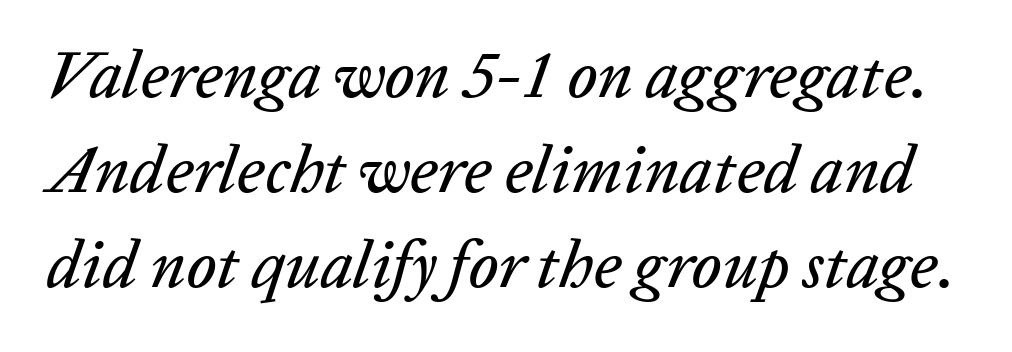
{"italic": "yes", "lean": "right", "slant_degrees": 20, "width": "normal", "stroke_contrast": "low", "x_height": "medium", "monospaced": "no", "underline": "no", "line_spacing": "normal", "line_spacing_ratio": 1.44, "letter_spacing": "normal", "letter_spacing_em": 0.0, "glyph_px": 66}
